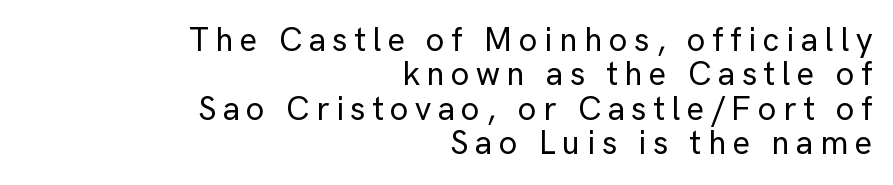
Q: Is the text italic (slanted)? A: No, it is upright.
Q: Is the typeface a serif or a sans-serif typeface? A: Sans-serif.
Q: Is the text underlined? A: No.
Q: How is the paragraph aligned? A: Right-aligned.
Q: Is the spacing between letters normal or unusually wide? A: Unusually wide.
Q: Is the spacing between lines tight, normal or loose? A: Tight.
Q: Width (condensed, normal, or wide)? A: Normal.
Q: Stroke contrast? A: Low.
Q: x-height? A: Medium.
Q: Monospaced? A: No.
